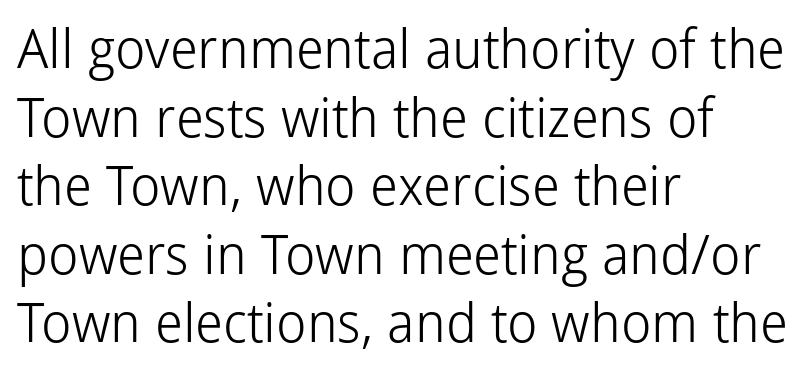
Varying glyph widths throughout — classic text-font behaviour. The gaps between neighbouring characters are ordinary and unremarkable. Stems here are at most as thick as an everyday book face. A classic flush-left, rag-right setting is used for this passage. A roman cut, with each character standing at attention.
